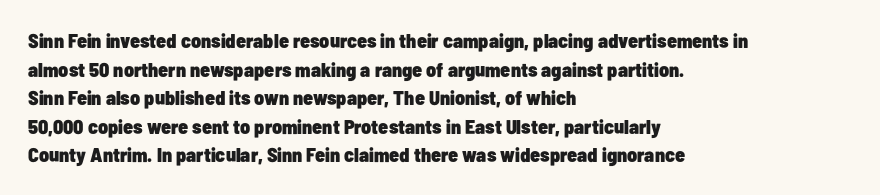
Q: Is the text bold? A: Yes.
Q: Is the text italic (slanted)? A: No, it is upright.
Q: Is the text underlined? A: No.
Q: How is the paragraph aligned? A: Left-aligned.
Q: Is the spacing between letters normal or unusually wide? A: Normal.
Q: Is the spacing between lines tight, normal or loose? A: Normal.
